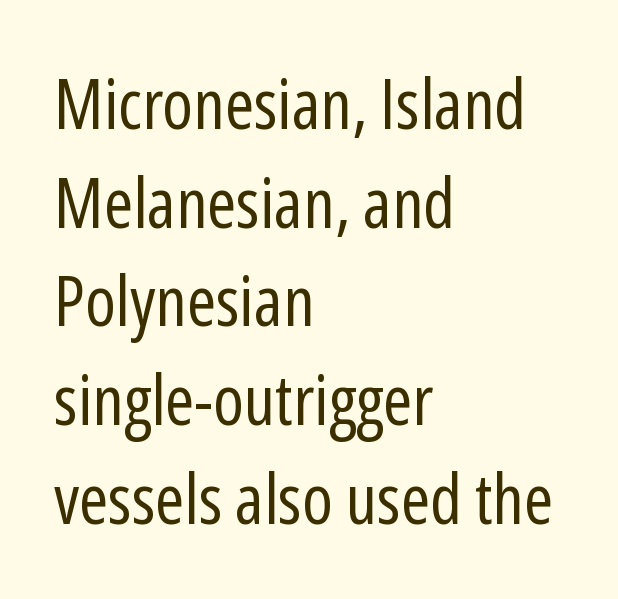
In terms of letterform style, serifs are entirely absent. A typesetter would call this zero additional tracking. Beneath every word, the page is bare. This is not heavy type; no bold has been used. A student would call this left alignment; a typographer would say flush left, rag right. Here the designer chose a conventional face with non-uniform glyph widths.
